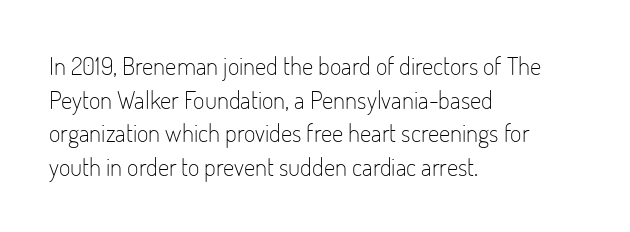
{"italic": "no", "bold": "no", "underline": "no", "align": "left", "line_spacing": "normal", "line_spacing_ratio": 1.35, "letter_spacing": "normal", "letter_spacing_em": 0.0, "glyph_px": 25}
